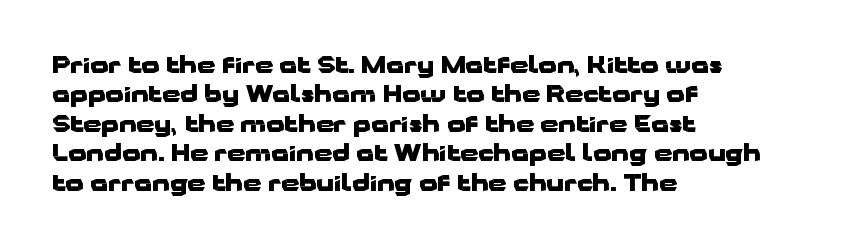
{"italic": "no", "bold": "yes", "underline": "no", "align": "left", "line_spacing": "normal", "line_spacing_ratio": 1.28, "letter_spacing": "normal", "letter_spacing_em": 0.0, "glyph_px": 23}
